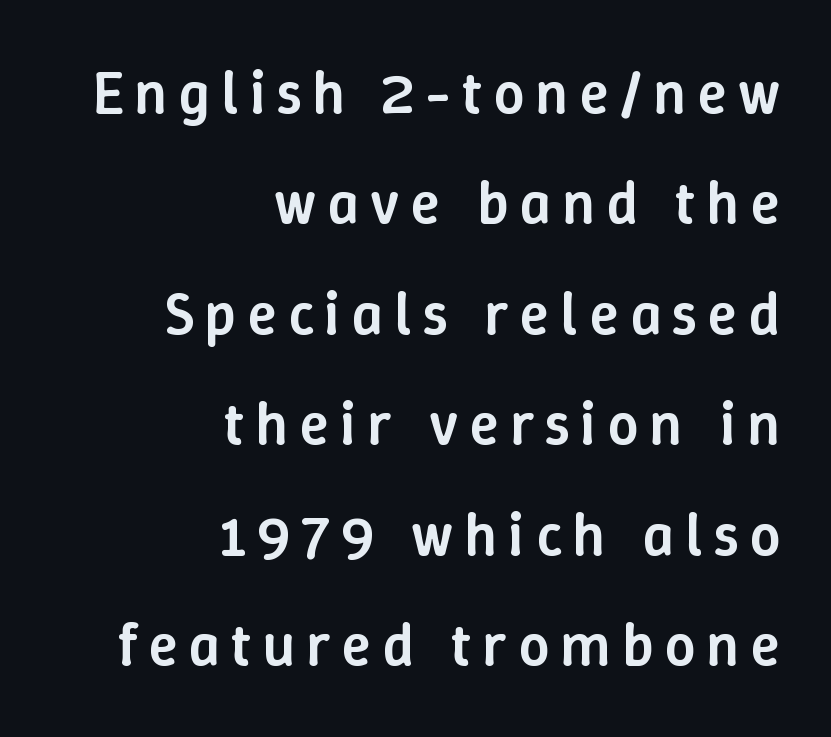
The image shows 61 px semibold type, upright; set right-aligned, line spacing 1.81x, not underlined; low stroke contrast and a medium x-height.
